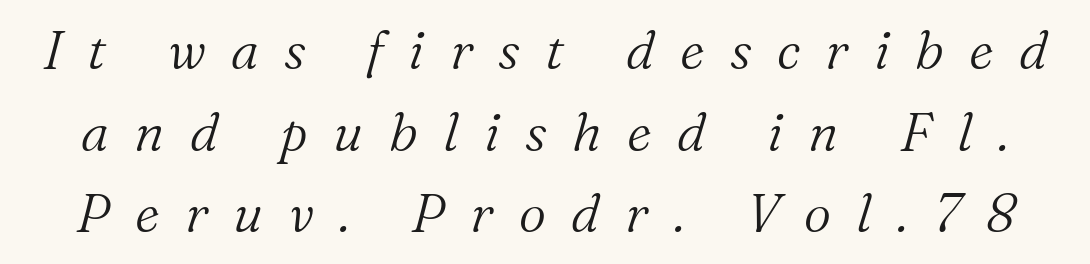
The glyphs are unaccompanied by any horizontal stroke below them. Letter spacing: wide. The weight tops out at a normal text grade. The glyphs look as if they've been sheared to an angle. Note the varied advance widths — an 'i' is clearly narrower than an 'm'.
